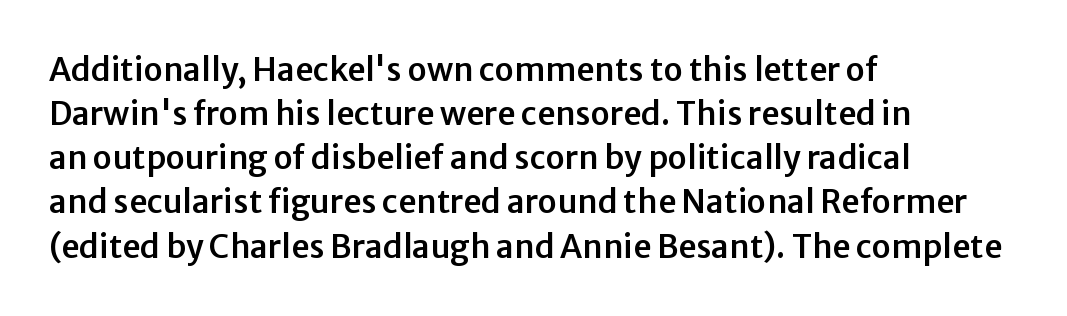
Q: Is the text italic (slanted)? A: No, it is upright.
Q: Is the typeface a serif or a sans-serif typeface? A: Sans-serif.
Q: Is the text underlined? A: No.
Q: How is the paragraph aligned? A: Left-aligned.
Q: Is the spacing between letters normal or unusually wide? A: Normal.
Q: Is the spacing between lines tight, normal or loose? A: Normal.
Q: Width (condensed, normal, or wide)? A: Normal.
Q: Stroke contrast? A: Low.
Q: x-height? A: Medium.
Q: Monospaced? A: No.
